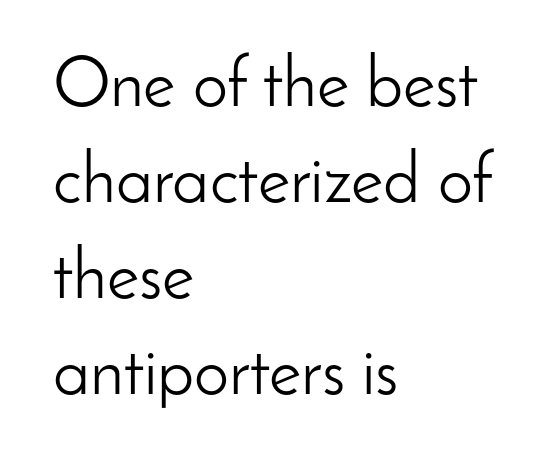
On a weight scale, this lands at 450 or below. Quick note: underline off. Note the varied advance widths — an 'i' is clearly narrower than an 'm'. Regarding serifs, this sample does without them.
